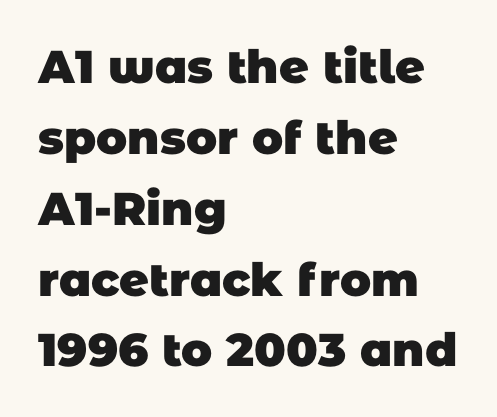
Q: Is the text bold? A: Yes.
Q: Is the typeface a serif or a sans-serif typeface? A: Sans-serif.
Q: Is the text underlined? A: No.
Q: How is the paragraph aligned? A: Left-aligned.
Q: Is the spacing between letters normal or unusually wide? A: Normal.
Q: Is the spacing between lines tight, normal or loose? A: Normal.
Q: Width (condensed, normal, or wide)? A: Normal.
Q: Stroke contrast? A: Low.
Q: x-height? A: Large.
Q: Monospaced? A: No.
